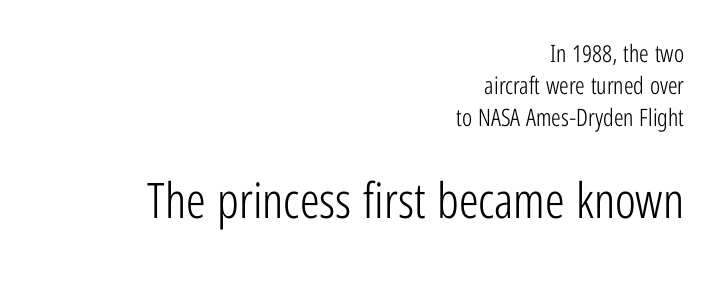
Each letter keeps its own natural width here, so spacing adapts to shape. Note: no serifs on the glyphs. The rendering keeps characters at their native spacing. Whoever set this chose a conventional vertical rhythm. The letters stand upright; this is a roman face.
